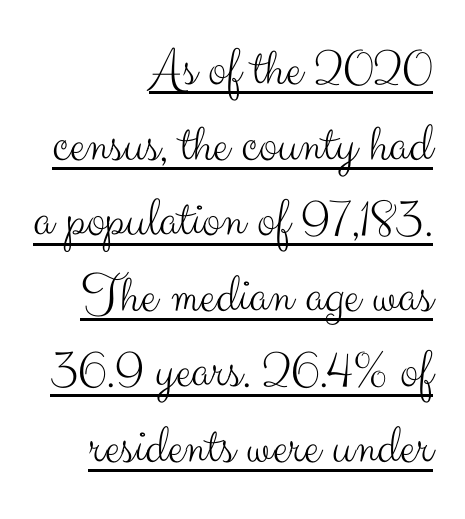
The image shows 56 px light sans-serif type; set right-aligned, normal line spacing (1.35x), normal letter spacing, underlined; medium stroke contrast and a small x-height.
